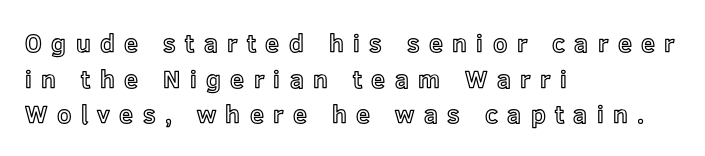
This sample uses an upright cut, with every glyph sitting square on the baseline. Glance below the letters and you will spot only blank space. Casual observation: everything's shoved over to the left. Tracking value appears strongly positive — letters spread wide. Students, observe: this is what conventionally led text looks like.
